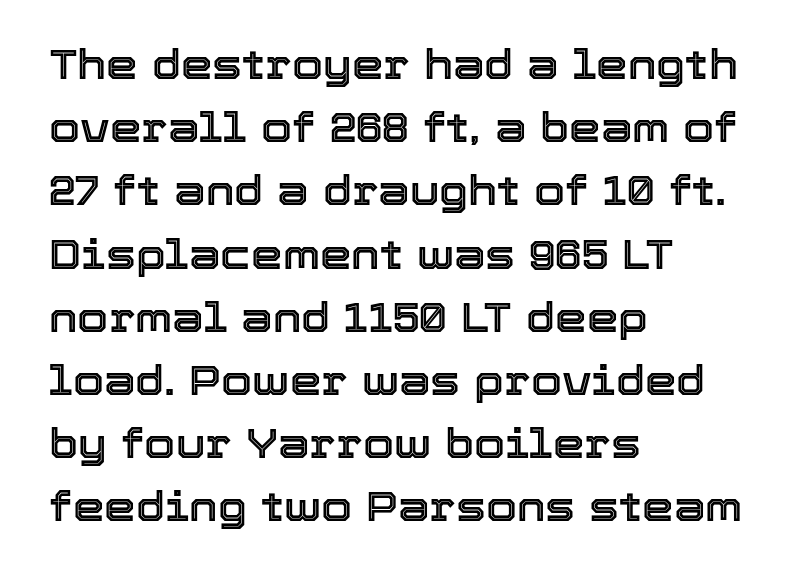
Q: Is the text italic (slanted)? A: No, it is upright.
Q: Is the text underlined? A: No.
Q: How is the paragraph aligned? A: Left-aligned.
Q: Is the spacing between letters normal or unusually wide? A: Normal.
Q: Is the spacing between lines tight, normal or loose? A: Normal.
Q: Width (condensed, normal, or wide)? A: Normal.
Q: x-height? A: Medium.
Q: Monospaced? A: No.
